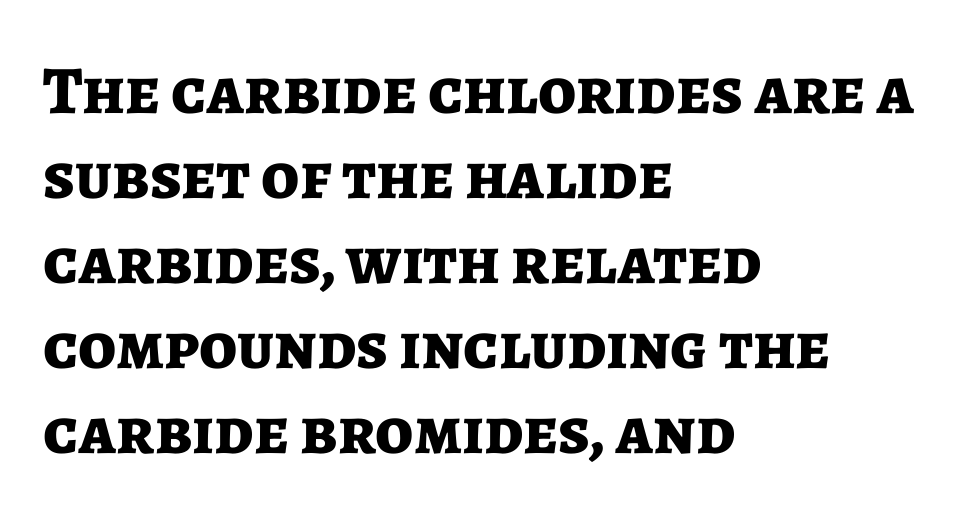
Q: Is the text bold? A: Yes.
Q: Is the text italic (slanted)? A: No, it is upright.
Q: Is the typeface a serif or a sans-serif typeface? A: Sans-serif.
Q: Is the text underlined? A: No.
Q: How is the paragraph aligned? A: Left-aligned.
Q: Is the spacing between letters normal or unusually wide? A: Normal.
Q: Is the spacing between lines tight, normal or loose? A: Normal.
Q: Width (condensed, normal, or wide)? A: Normal.
Q: Stroke contrast? A: Low.
Q: x-height? A: Medium.
Q: Monospaced? A: No.
